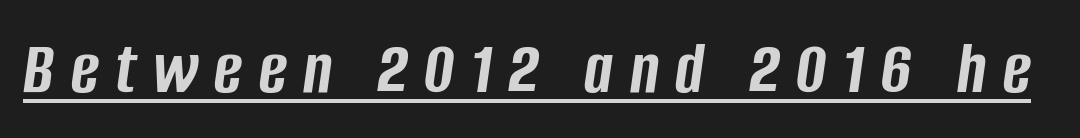
Looking at the ascenders, they clearly lean. The characters look thick and weighty, a clear bold. This is underlined copy, the kind a proofreader might mark for attention. Varying glyph widths throughout — classic text-font behaviour. Honestly, the letter spacing is so wide it's the main thing you notice.
